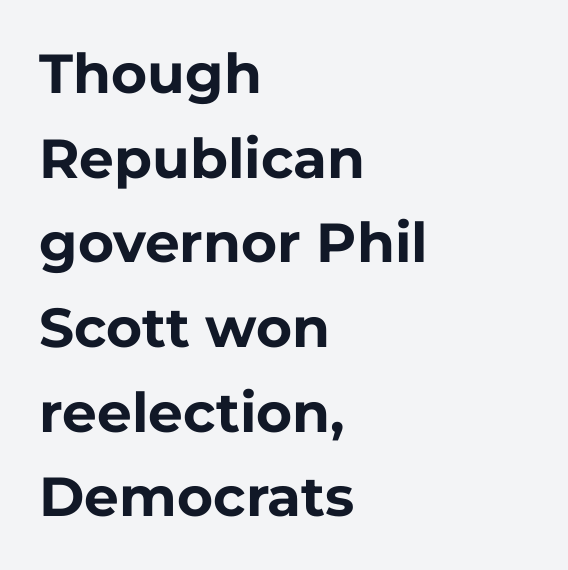
The image shows 55 px bold sans-serif type, upright; set left-aligned, normal line spacing (1.54x), normal letter spacing, not underlined; low stroke contrast and a medium x-height.
